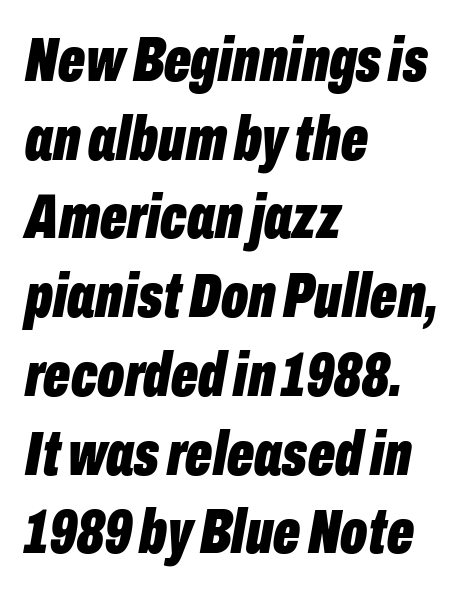
This is oblique type, the kind used for emphasis or titles. Words float on clear page, feet unadorned. Weight check: bold — yes, fully. Notice how the passage keeps a crisp vertical edge on the left only.
